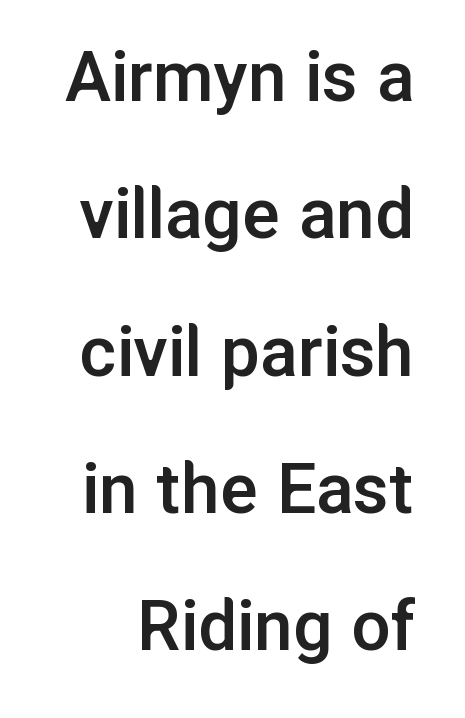
Q: Is the text bold? A: Semi-bold.
Q: Is the text italic (slanted)? A: No, it is upright.
Q: Is the typeface a serif or a sans-serif typeface? A: Sans-serif.
Q: Is the text underlined? A: No.
Q: Is the spacing between letters normal or unusually wide? A: Normal.
Q: Width (condensed, normal, or wide)? A: Normal.
Q: Stroke contrast? A: Low.
Q: x-height? A: Medium.
Q: Monospaced? A: No.
